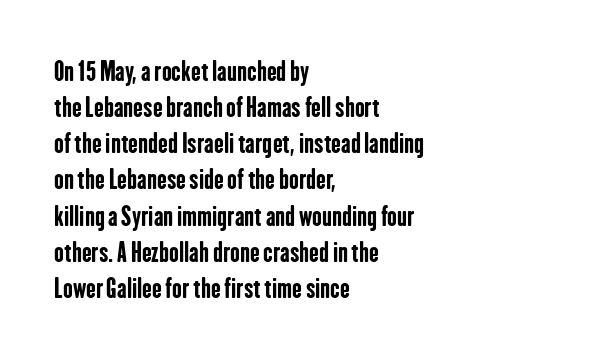
The image shows 26 px bold type, upright; set left-aligned, normal line spacing (1.39x), normal letter spacing, not underlined.
